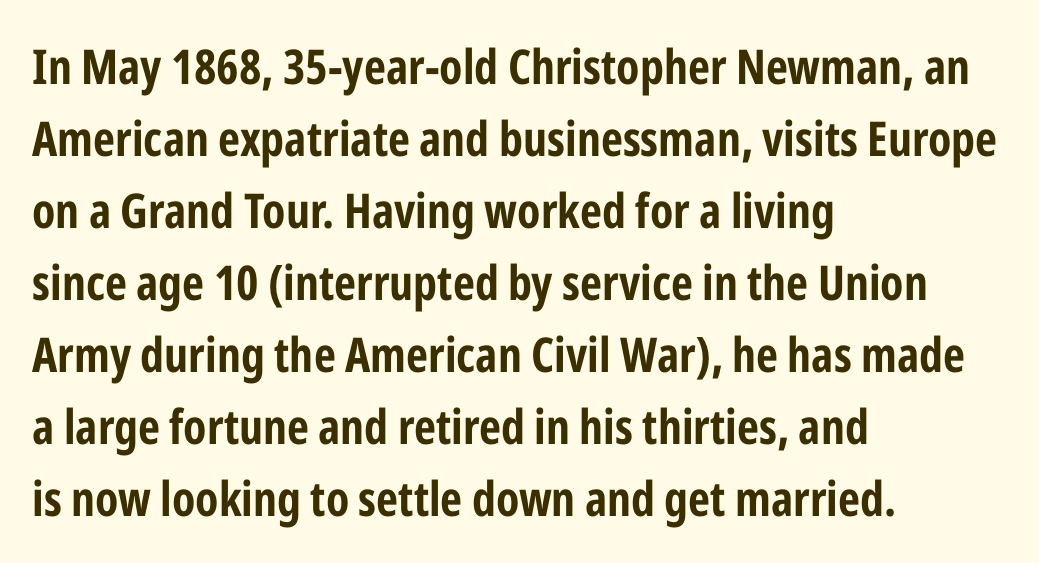
{"serif": "no", "italic": "no", "bold": "yes", "weight": "bold", "width": "condensed", "stroke_contrast": "low", "x_height": "medium", "monospaced": "no", "underline": "no", "align": "left", "line_spacing": "normal", "line_spacing_ratio": 1.5, "letter_spacing": "normal", "letter_spacing_em": 0.0, "glyph_px": 48}
